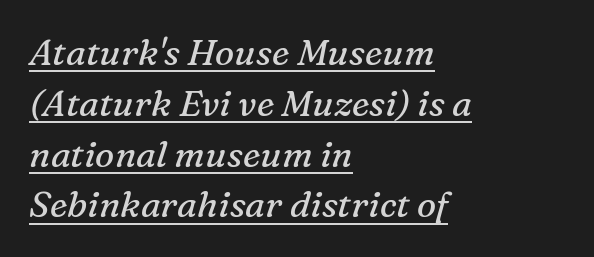
The image shows 36 px regular-weight serif type, italic (leaning right); set left-aligned, normal line spacing (1.41x), normal letter spacing, underlined; medium stroke contrast and a medium x-height.
